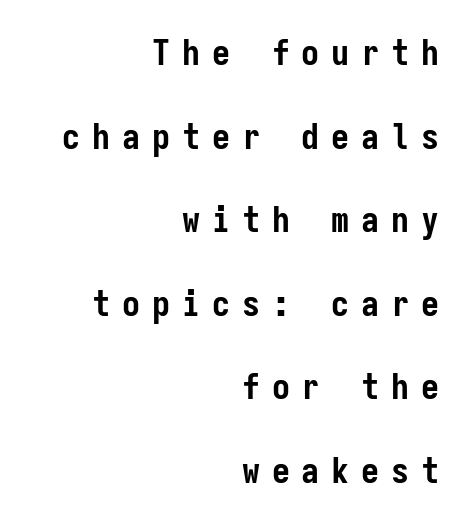
The image shows 36 px semibold, condensed sans-serif type, upright, monospaced; set right-aligned, loose line spacing (2.32x), unusually wide letter spacing (+0.33 em), not underlined; low stroke contrast and a medium x-height.
